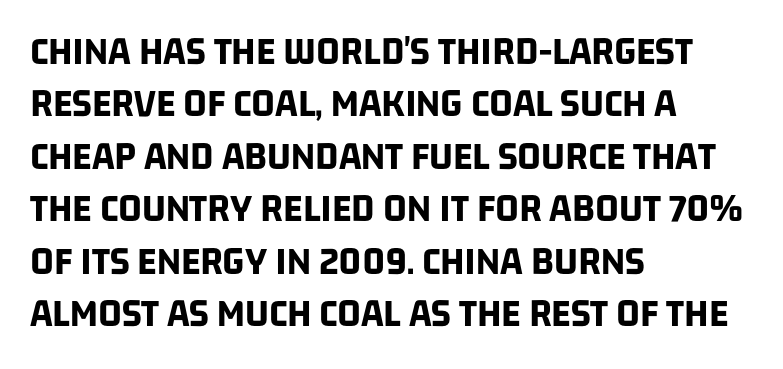
{"serif": "no", "bold": "yes", "weight": "bold", "width": "condensed", "stroke_contrast": "low", "x_height": "large", "monospaced": "no", "underline": "no", "align": "left", "line_spacing": "normal", "line_spacing_ratio": 1.28, "letter_spacing": "normal", "letter_spacing_em": 0.0, "glyph_px": 41}
